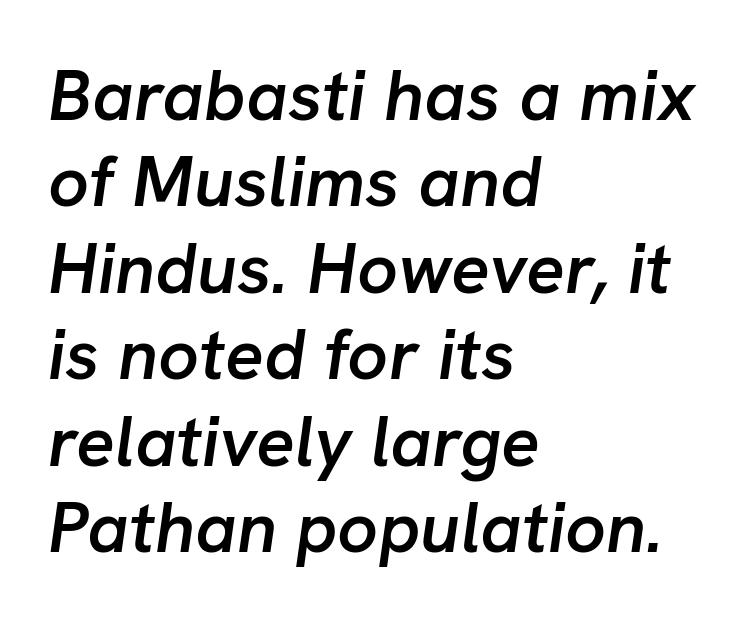
{"italic": "yes", "lean": "right", "slant_degrees": 8, "bold": "semi", "weight": "semibold", "width": "normal", "stroke_contrast": "low", "x_height": "medium", "monospaced": "no", "underline": "no", "align": "left", "line_spacing_ratio": 1.2, "letter_spacing": "normal", "letter_spacing_em": 0.0, "glyph_px": 72}
